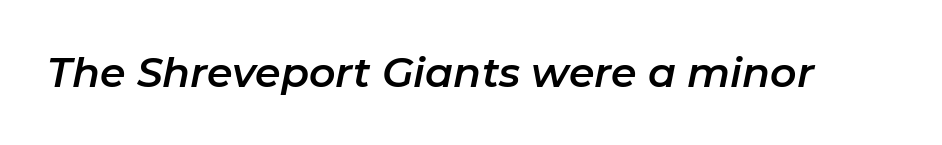
{"italic": "yes", "lean": "right", "slant_degrees": 11, "width": "normal", "stroke_contrast": "low", "x_height": "medium", "monospaced": "no", "underline": "no", "letter_spacing": "normal", "letter_spacing_em": 0.0, "glyph_px": 41}
